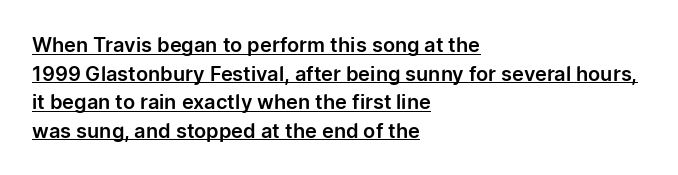
{"italic": "no", "underline": "yes", "align": "left", "line_spacing": "normal", "line_spacing_ratio": 1.43, "letter_spacing": "normal", "letter_spacing_em": 0.0, "glyph_px": 20}
